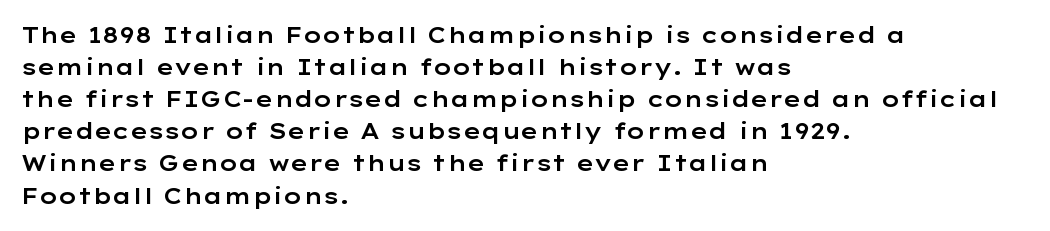
These lines were composed using upright roman letters. If you drew a ruler down the left edge, every line would touch it. In terms of leading, this rendering sits right in the middle. These lines keep a tight, regular rhythm from letter to letter. The glyphs are unaccompanied by any horizontal stroke below them.
